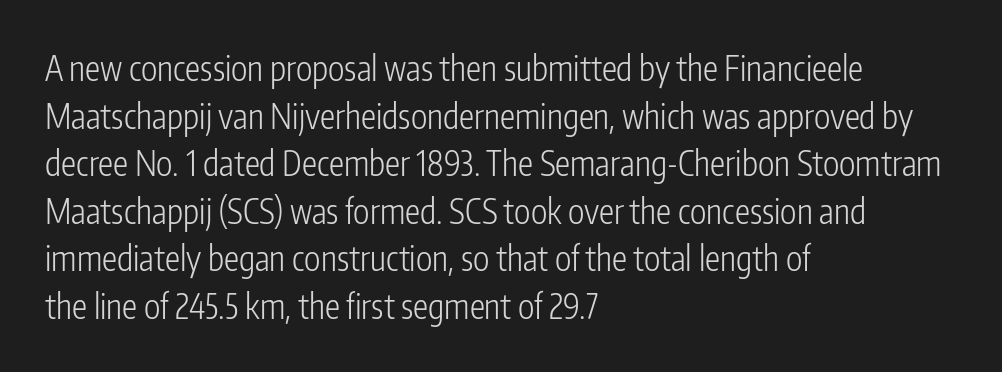
Think standard paragraph weight, or any step lighter than that. Spacing verdict: proportional, widths tailored to each character. The font family rendered here belongs to the sans-serif group. Does the lettering tilt? It doesn't — this is upright. This rendering uses left alignment, leaving the right contour irregular. The block of text has a typical density, with ordinary space between rows.
